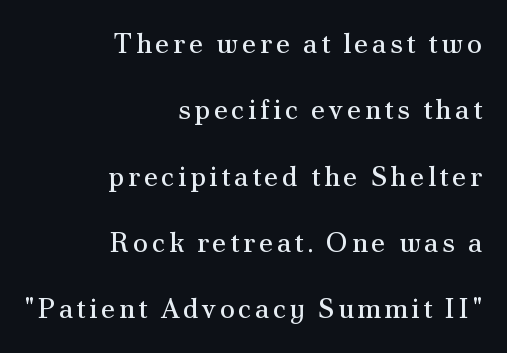
Q: Is the text bold? A: No.
Q: Is the text italic (slanted)? A: No, it is upright.
Q: Is the typeface a serif or a sans-serif typeface? A: Serif.
Q: Is the text underlined? A: No.
Q: How is the paragraph aligned? A: Right-aligned.
Q: Is the spacing between lines tight, normal or loose? A: Loose.
Q: Width (condensed, normal, or wide)? A: Normal.
Q: Stroke contrast? A: Medium.
Q: x-height? A: Small.
Q: Monospaced? A: No.
